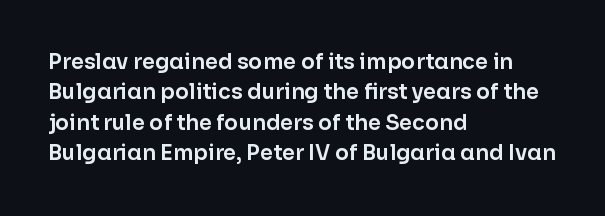
Q: Is the text italic (slanted)? A: No, it is upright.
Q: Is the text underlined? A: No.
Q: How is the paragraph aligned? A: Left-aligned.
Q: Is the spacing between letters normal or unusually wide? A: Normal.
Q: Is the spacing between lines tight, normal or loose? A: Normal.
